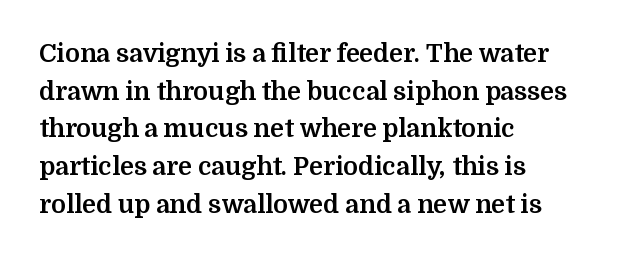
Students, note that the glyphs here touch the page at normal intervals. The vertical gap from one line to the next is medium. The lettering stays uniformly vertical, giving the passage a roman look. The lines are quadded left. Heft: maximum for text — a bold. Type without underlining.
